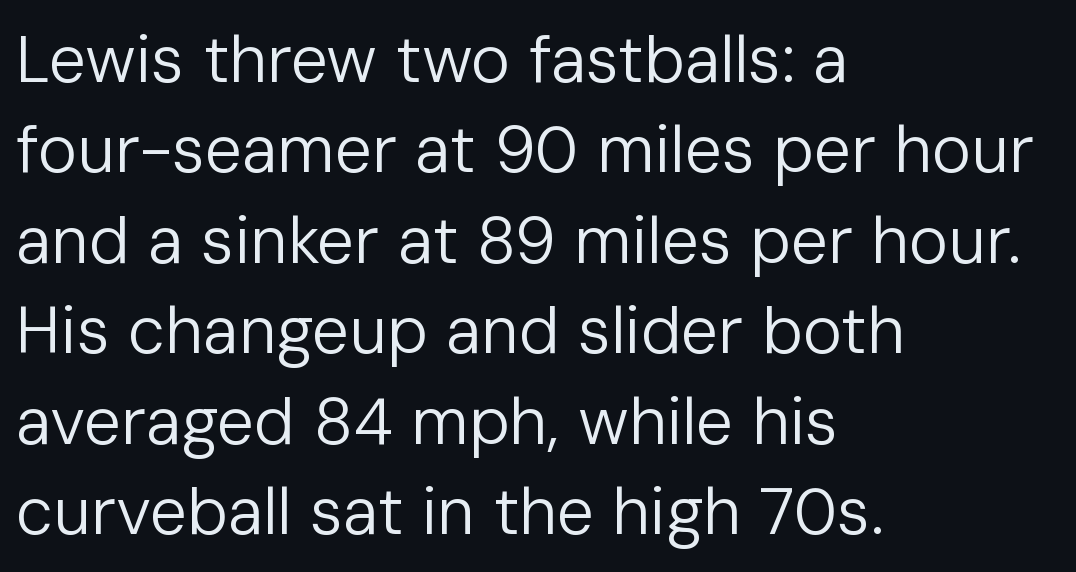
{"serif": "no", "italic": "no", "bold": "no", "weight": "regular", "width": "normal", "stroke_contrast": "low", "x_height": "medium", "monospaced": "no", "underline": "no", "align": "left", "line_spacing": "normal", "line_spacing_ratio": 1.37, "letter_spacing": "normal", "letter_spacing_em": 0.0, "glyph_px": 66}
